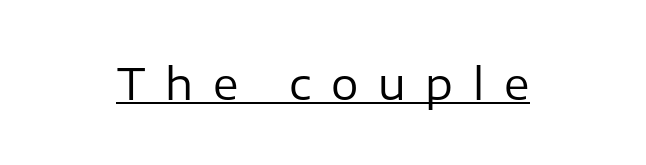
Look at the tracking — it's clearly loosened, letters drifting apart. The type family on display is of the sans-serif kind. The font is comparable to plain body text, perhaps lighter. The face used here is proportionally spaced, like ordinary book or web type. A typographer would call this underscored text. No italicization has been applied; the sample stays upright.
